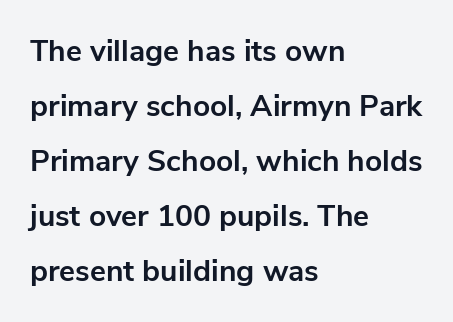
Words appear dense and cohesive because spacing is normal. Observe the absence of serifs on each vertical stroke in this sample. Unlike italic type, these characters show no tilt at all. A student would call this left alignment; a typographer would say flush left, rag right. Thick stems and heavy bowls — unmistakably bold. Looks like regular typesetting: each glyph gets only the width it needs.
